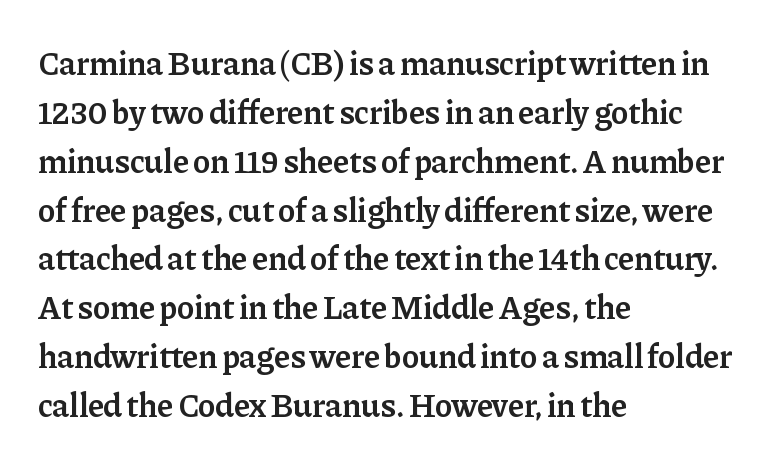
Q: Is the text bold? A: Semi-bold.
Q: Is the text italic (slanted)? A: No, it is upright.
Q: Is the typeface a serif or a sans-serif typeface? A: Serif.
Q: Is the text underlined? A: No.
Q: How is the paragraph aligned? A: Left-aligned.
Q: Is the spacing between letters normal or unusually wide? A: Normal.
Q: Is the spacing between lines tight, normal or loose? A: Normal.
Q: Width (condensed, normal, or wide)? A: Normal.
Q: Stroke contrast? A: Low.
Q: x-height? A: Medium.
Q: Monospaced? A: No.
